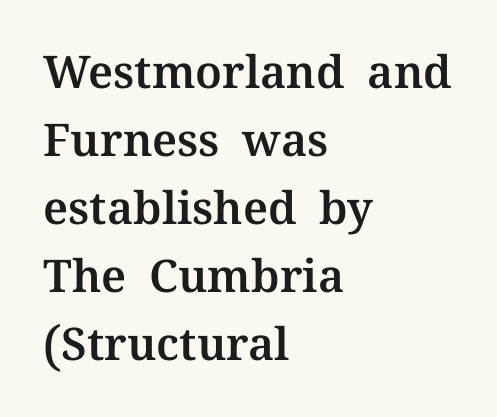
The typography opts for an upright posture over an oblique one. Teacher's note: observe the even left margin — that is flush-left alignment. Proportional: the letters do not fall into vertical columns. The block of text has a typical density, with ordinary space between rows. Small tapered or slab feet sit at the stroke ends, so this counts as serif. Only glyphs here, with clear space below each row.
